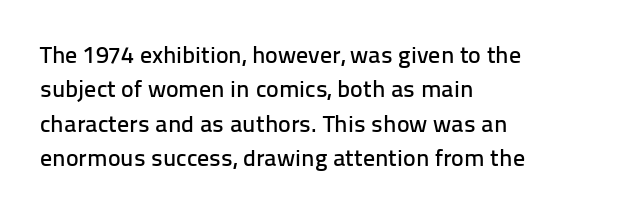
Q: Is the text italic (slanted)? A: No, it is upright.
Q: Is the text underlined? A: No.
Q: How is the paragraph aligned? A: Left-aligned.
Q: Is the spacing between letters normal or unusually wide? A: Normal.
Q: Is the spacing between lines tight, normal or loose? A: Normal.
